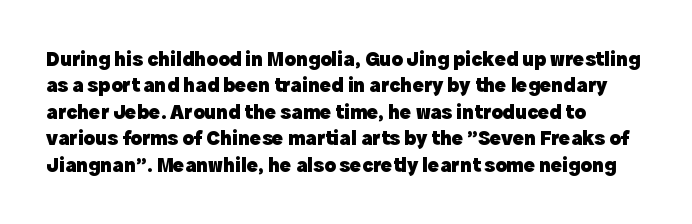
Q: Is the text bold? A: Yes.
Q: Is the text italic (slanted)? A: No, it is upright.
Q: Is the text underlined? A: No.
Q: How is the paragraph aligned? A: Left-aligned.
Q: Is the spacing between letters normal or unusually wide? A: Normal.
Q: Is the spacing between lines tight, normal or loose? A: Normal.
